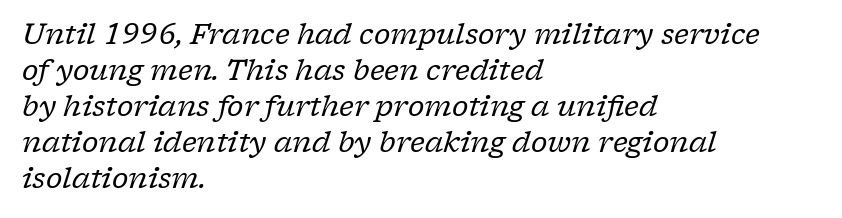
Q: Is the text bold? A: No.
Q: Is the text italic (slanted)? A: Yes, it leans right by about 17 degrees.
Q: Is the typeface a serif or a sans-serif typeface? A: Serif.
Q: Is the text underlined? A: No.
Q: How is the paragraph aligned? A: Left-aligned.
Q: Is the spacing between letters normal or unusually wide? A: Normal.
Q: Is the spacing between lines tight, normal or loose? A: Normal.
Q: Width (condensed, normal, or wide)? A: Normal.
Q: Stroke contrast? A: Low.
Q: x-height? A: Medium.
Q: Monospaced? A: No.
